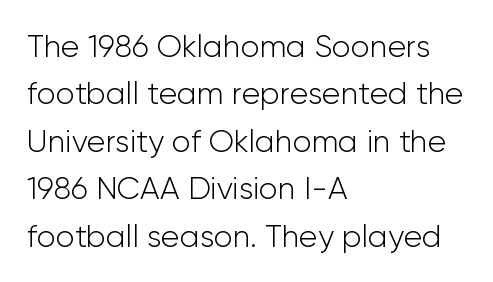
{"serif": "no", "italic": "no", "bold": "no", "weight": "light", "width": "normal", "stroke_contrast": "low", "x_height": "medium", "monospaced": "no", "underline": "no", "align": "left", "line_spacing": "normal", "line_spacing_ratio": 1.53, "letter_spacing": "normal", "letter_spacing_em": 0.0, "glyph_px": 31}
